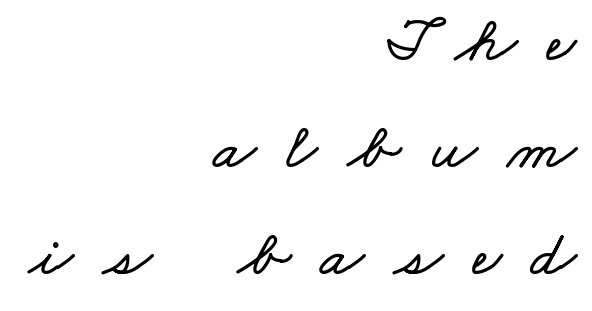
The image shows 64 px wide type; set right-aligned, normal line spacing (1.67x), unusually wide letter spacing (+0.46 em), not underlined; low stroke contrast and a small x-height.
